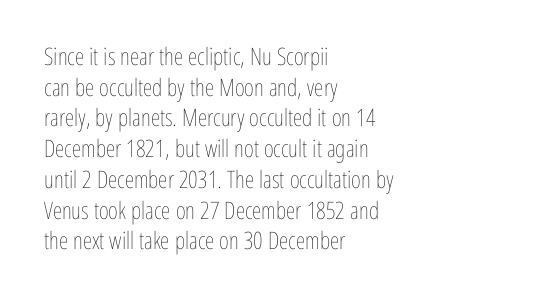
Is the type heavy? It reads as light-to-regular instead. Leftover space on each line is placed entirely after the last word. Characters follow at the spacing the type designer built in. The passage shown stacks its lines at a standard gap.
